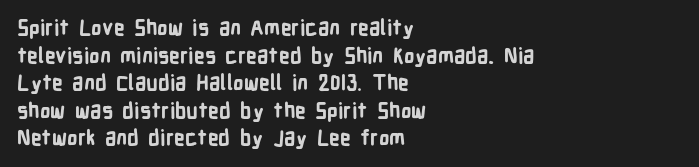
Q: Is the text bold? A: Yes.
Q: Is the text italic (slanted)? A: No, it is upright.
Q: Is the text underlined? A: No.
Q: How is the paragraph aligned? A: Left-aligned.
Q: Is the spacing between letters normal or unusually wide? A: Normal.
Q: Is the spacing between lines tight, normal or loose? A: Normal.
